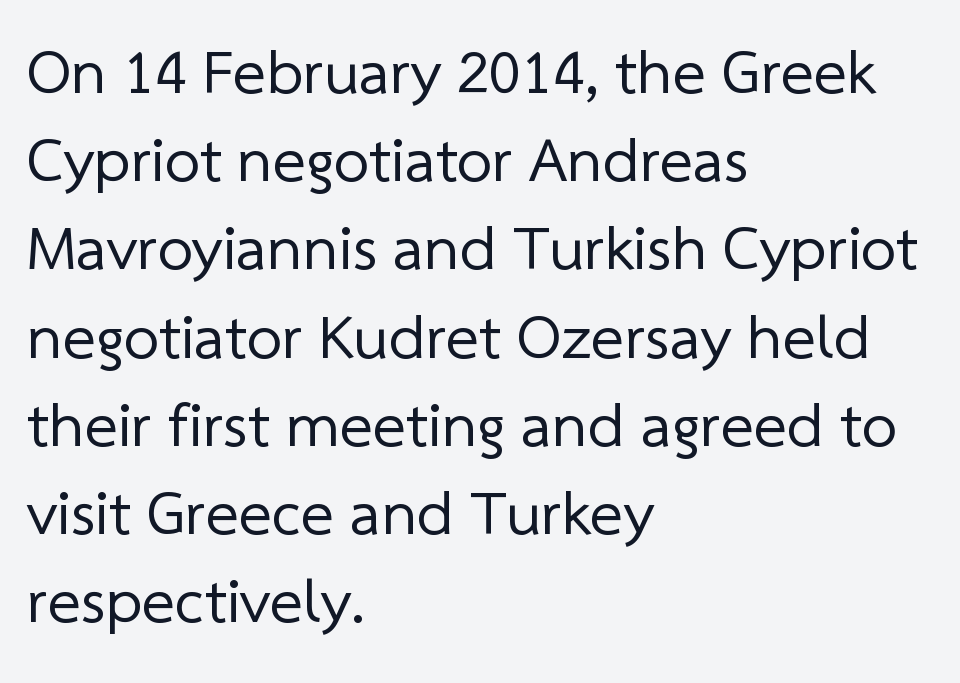
{"serif": "no", "bold": "no", "weight": "regular", "width": "normal", "stroke_contrast": "low", "x_height": "medium", "monospaced": "no", "underline": "no", "align": "left", "line_spacing": "normal", "line_spacing_ratio": 1.4, "letter_spacing": "normal", "letter_spacing_em": 0.0, "glyph_px": 63}
